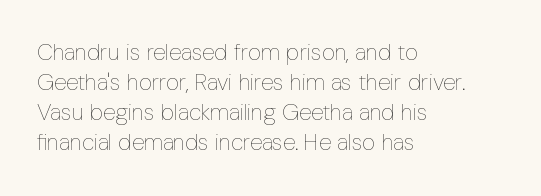
{"italic": "no", "bold": "no", "underline": "no", "align": "left", "line_spacing": "normal", "line_spacing_ratio": 1.31, "letter_spacing": "normal", "letter_spacing_em": 0.0, "glyph_px": 23}
